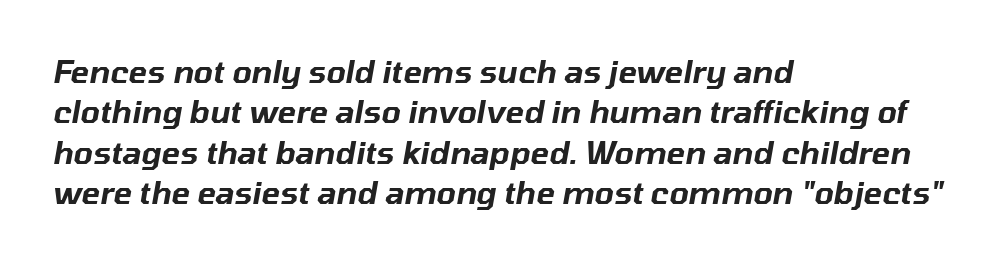
Tracking here is standard; glyphs follow each other at the usual distance. When letters slant like this, we call the style italic. Spacing verdict: proportional, widths tailored to each character. The vertical gap from one line to the next is medium.
